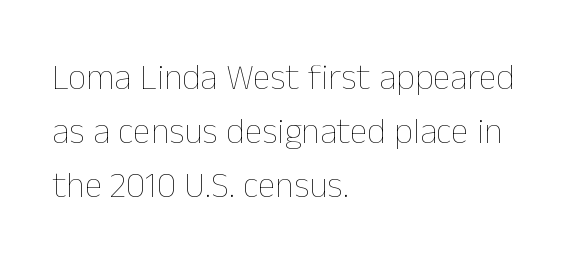
Q: Is the text bold? A: No.
Q: Is the text italic (slanted)? A: No, it is upright.
Q: Is the text underlined? A: No.
Q: How is the paragraph aligned? A: Left-aligned.
Q: Is the spacing between letters normal or unusually wide? A: Normal.
Q: Is the spacing between lines tight, normal or loose? A: Normal.
Q: Width (condensed, normal, or wide)? A: Normal.
Q: Stroke contrast? A: Low.
Q: x-height? A: Medium.
Q: Monospaced? A: No.
